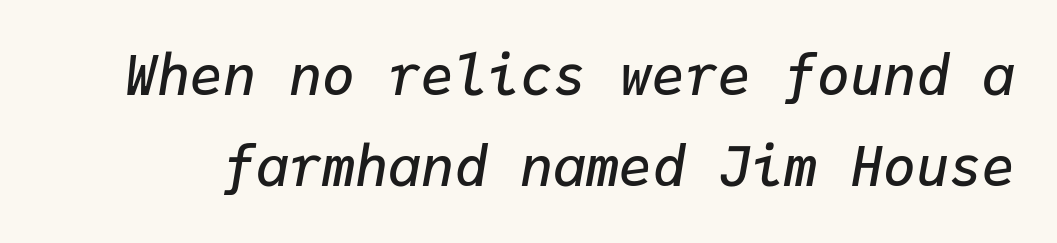
Q: Is the text bold? A: Semi-bold.
Q: Is the text italic (slanted)? A: Yes, it leans right by about 9 degrees.
Q: Is the text underlined? A: No.
Q: Is the spacing between letters normal or unusually wide? A: Normal.
Q: Is the spacing between lines tight, normal or loose? A: Normal.
Q: Width (condensed, normal, or wide)? A: Normal.
Q: Stroke contrast? A: Low.
Q: x-height? A: Medium.
Q: Monospaced? A: Yes.
